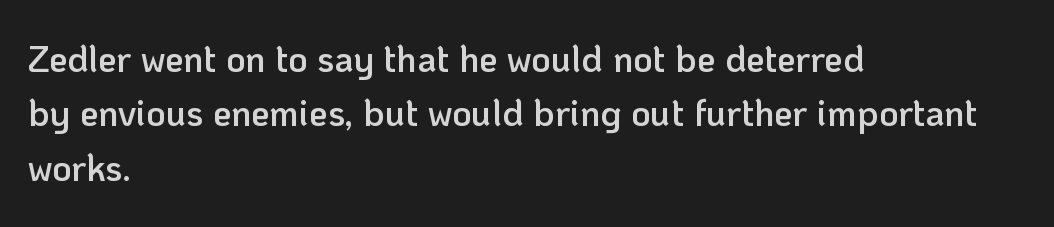
The image shows 37 px semibold sans-serif type, upright; set left-aligned, normal line spacing (1.47x), normal letter spacing, not underlined; low stroke contrast and a medium x-height.
